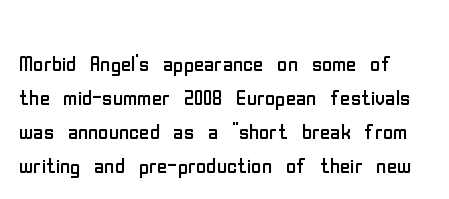
Spacing verdict: proportional, widths tailored to each character. The baseline area is clear. Do the letters lean? They stand straight. The letterforms sit shoulder to shoulder at normal distance. The strokes carry an ordinary text weight at most.
